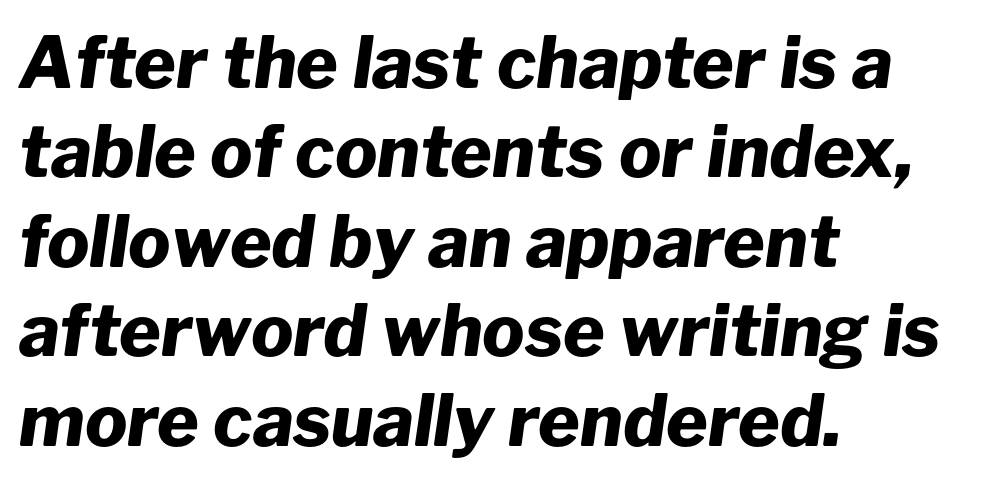
The image shows 71 px heavy type, italic (leaning right); set left-aligned, normal line spacing (1.26x), normal letter spacing, not underlined; low stroke contrast and a medium x-height.
